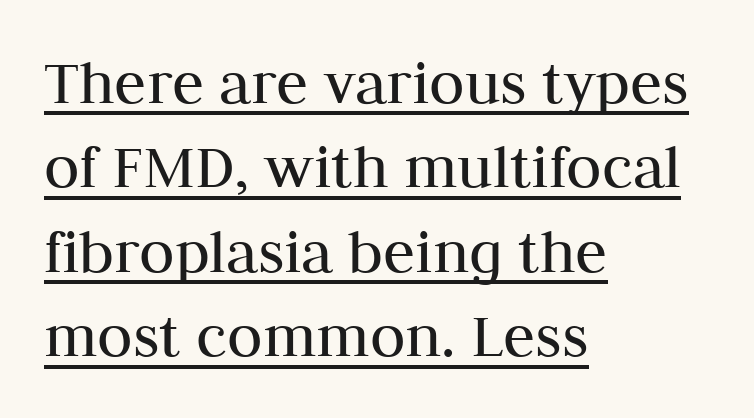
The paragraph shown leans on its left margin. This sample uses an upright cut, with every glyph sitting square on the baseline. The type family on display is of the serif kind. What's the leading like? Ordinary, nothing unusual. These lines are rendered in a variable-pitch font. Each stroke keeps to a modest, everyday thickness or less.
